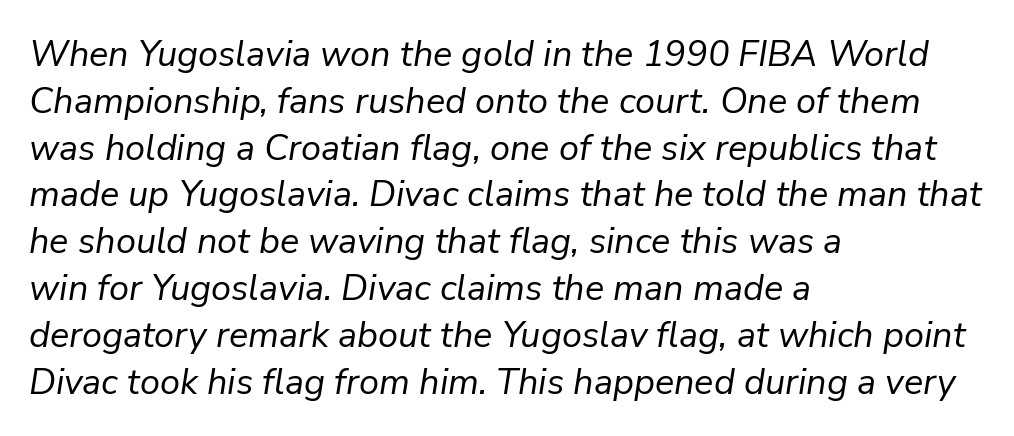
The image shows 36 px regular-weight type, italic (leaning right); set left-aligned, normal line spacing (1.3x), normal letter spacing, not underlined; low stroke contrast and a medium x-height.
